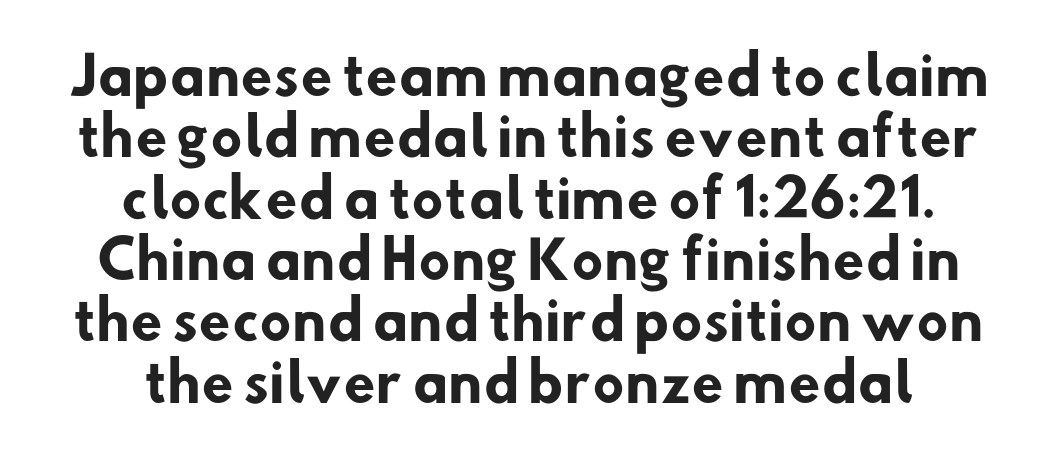
These lines carry a lot of weight — the face is fully bold. Proportional: the letters do not fall into vertical columns. Each row of text sits above clean, open space. What stands out about the letter spacing? Nothing — it is the standard amount. This is sans-serif lettering, the kind often seen on screens and signage.
